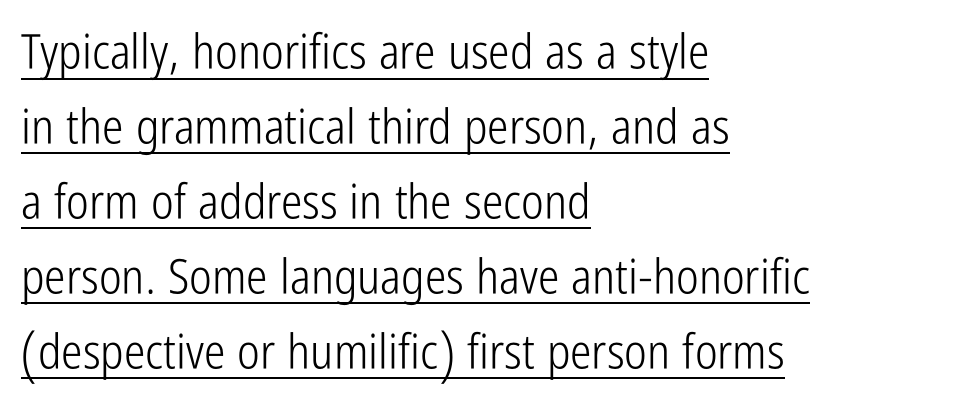
Q: Is the text bold? A: No.
Q: Is the text italic (slanted)? A: No, it is upright.
Q: Is the typeface a serif or a sans-serif typeface? A: Sans-serif.
Q: Is the text underlined? A: Yes.
Q: How is the paragraph aligned? A: Left-aligned.
Q: Is the spacing between letters normal or unusually wide? A: Normal.
Q: Is the spacing between lines tight, normal or loose? A: Normal.
Q: Width (condensed, normal, or wide)? A: Condensed.
Q: Stroke contrast? A: Low.
Q: x-height? A: Medium.
Q: Monospaced? A: No.
